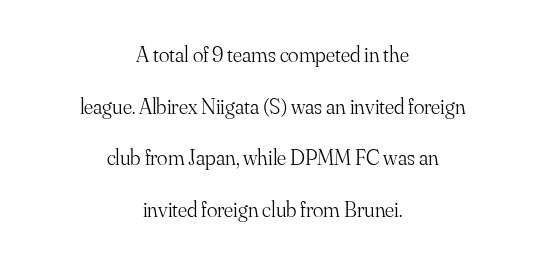
Q: Is the text bold? A: No.
Q: Is the text italic (slanted)? A: No, it is upright.
Q: Is the text underlined? A: No.
Q: How is the paragraph aligned? A: Centered.
Q: Is the spacing between letters normal or unusually wide? A: Normal.
Q: Is the spacing between lines tight, normal or loose? A: Loose.
